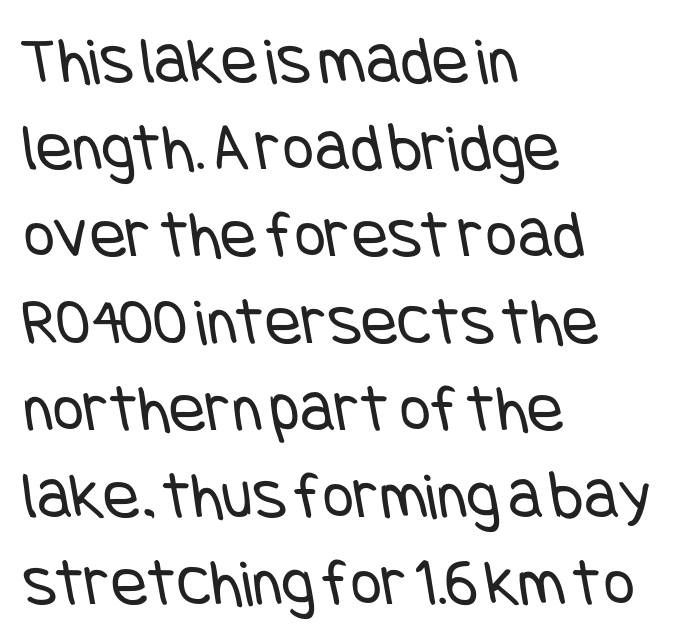
Q: Is the text bold? A: No.
Q: Is the typeface a serif or a sans-serif typeface? A: Sans-serif.
Q: Is the text underlined? A: No.
Q: How is the paragraph aligned? A: Left-aligned.
Q: Is the spacing between letters normal or unusually wide? A: Normal.
Q: Is the spacing between lines tight, normal or loose? A: Normal.
Q: Width (condensed, normal, or wide)? A: Condensed.
Q: Stroke contrast? A: Low.
Q: x-height? A: Large.
